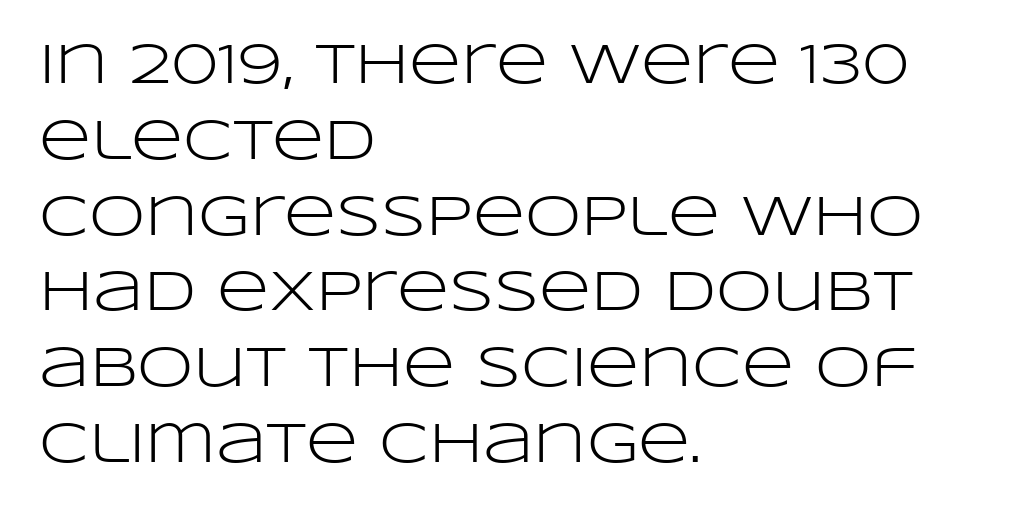
A normal amount of white space separates one row of letters from the next. Designer's note — italics off, roman on. Compared with a centered layout, this one pins lines to the left instead. The rendering uses natural spacing where letterforms have individual widths. Stroke terminals: plain, sans-serif. The glyphs are unaccompanied by any horizontal stroke below them.
